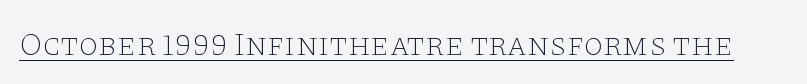
Standard letterfit; no display-style spreading of the glyphs. The passage shown is underscored from start to finish. Here the designer chose a conventional face with non-uniform glyph widths. The font family rendered here belongs to the serif group.
